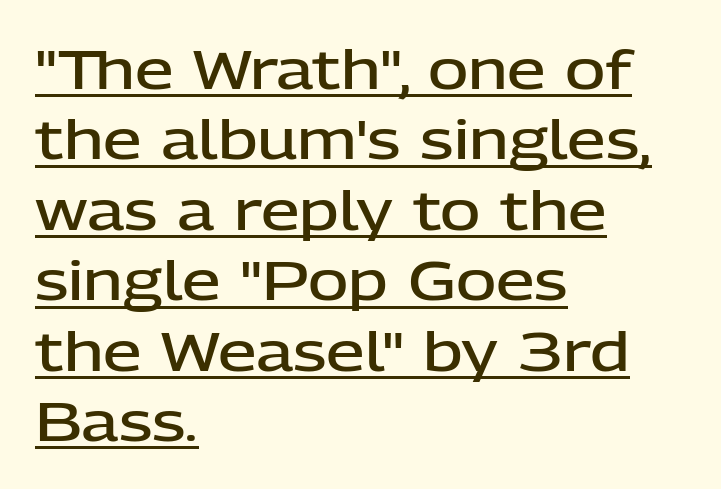
The image shows 55 px semibold sans-serif type, upright; set left-aligned, normal line spacing (1.28x), normal letter spacing, underlined; low stroke contrast and a medium x-height.
